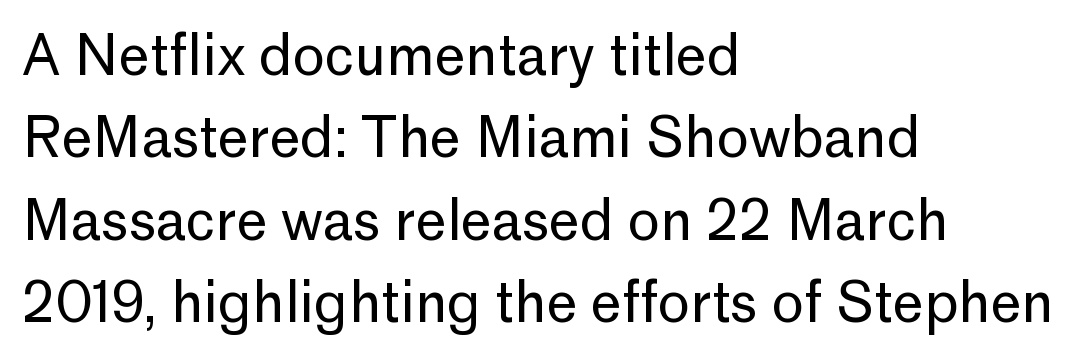
{"serif": "no", "italic": "no", "bold": "no", "weight": "regular", "width": "normal", "stroke_contrast": "low", "x_height": "medium", "monospaced": "no", "underline": "no", "align": "left", "line_spacing": "normal", "line_spacing_ratio": 1.5, "letter_spacing": "normal", "letter_spacing_em": 0.0, "glyph_px": 55}
